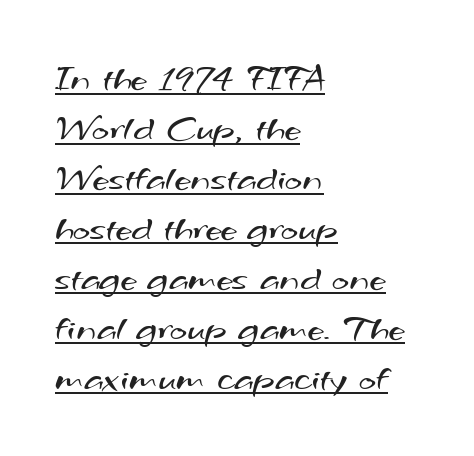
The image shows 37 px regular-weight, wide sans-serif type; set left-aligned, normal line spacing (1.35x), normal letter spacing, underlined; medium stroke contrast and a small x-height.
